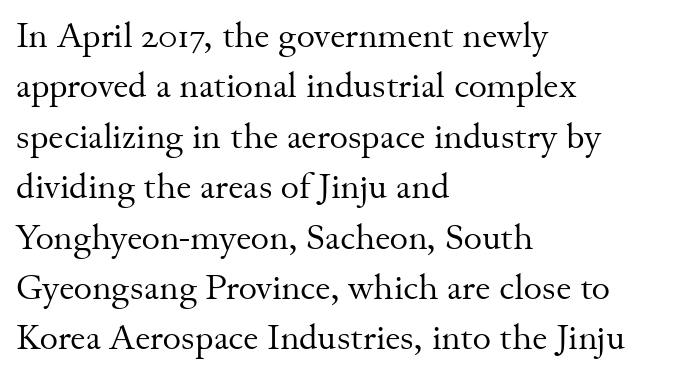
The image shows 35 px regular-weight serif type, upright; set left-aligned, normal line spacing (1.44x), normal letter spacing, not underlined; medium stroke contrast and a small x-height.
